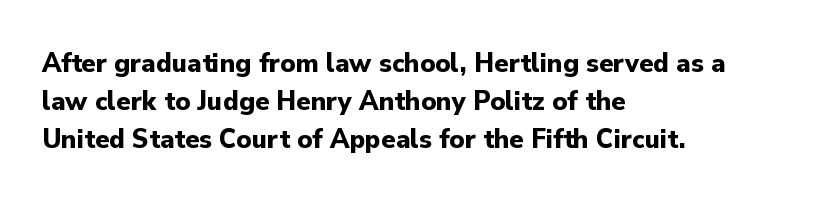
The image shows 29 px bold sans-serif type, upright; set left-aligned, normal line spacing (1.31x), normal letter spacing, not underlined; low stroke contrast and a small x-height.
